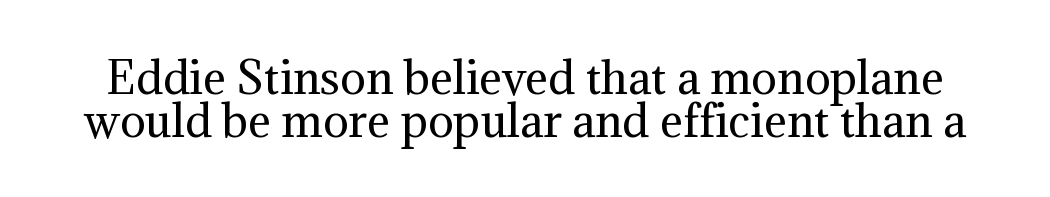
Q: Is the text bold? A: No.
Q: Is the text italic (slanted)? A: No, it is upright.
Q: Is the typeface a serif or a sans-serif typeface? A: Serif.
Q: Is the text underlined? A: No.
Q: Is the spacing between letters normal or unusually wide? A: Normal.
Q: Is the spacing between lines tight, normal or loose? A: Tight.
Q: Width (condensed, normal, or wide)? A: Normal.
Q: Stroke contrast? A: Medium.
Q: x-height? A: Medium.
Q: Monospaced? A: No.
